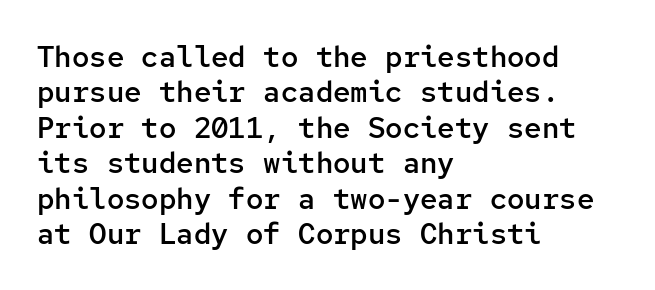
The image shows 29 px semibold sans-serif type, upright, monospaced; set left-aligned, line spacing 1.22x, normal letter spacing, not underlined; low stroke contrast and a medium x-height.
